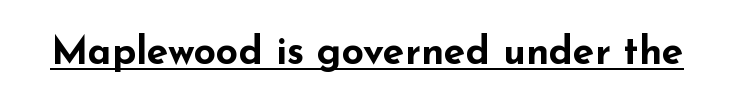
{"serif": "no", "italic": "no", "bold": "yes", "weight": "bold", "width": "wide", "stroke_contrast": "low", "x_height": "small", "monospaced": "no", "underline": "yes", "letter_spacing": "normal", "letter_spacing_em": 0.0, "glyph_px": 39}
